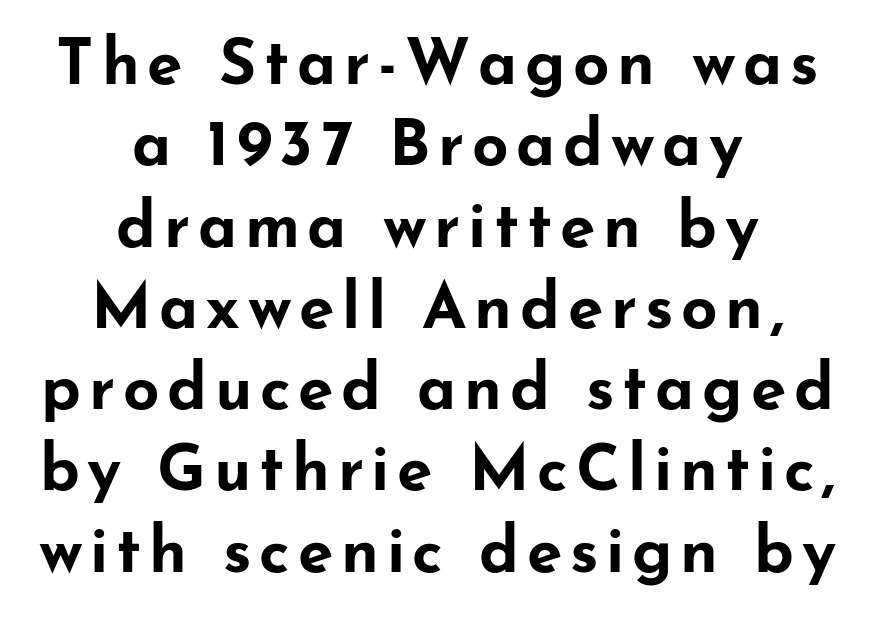
If you drew a line through each stem, it would be perfectly vertical. Is this a fixed-width face? No — the glyphs have proportional, varying widths. The strokes are fattened all the way to bold. What's the leading like? Ordinary, nothing unusual. These lines are composed in type without serifs. The space directly below the letters is spotless.
